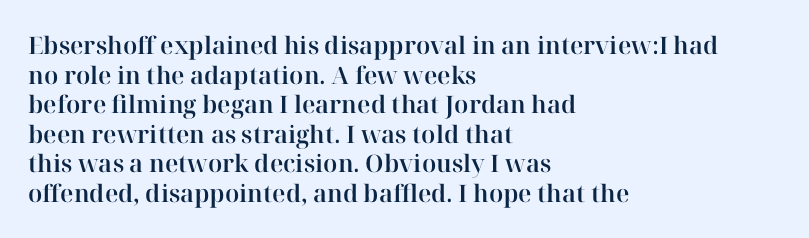
The rag falls on the right side of this text block. This sample uses an upright cut, with every glyph sitting square on the baseline. This sample uses plain, unmodified letter spacing. The strip under each line holds only bare page.
